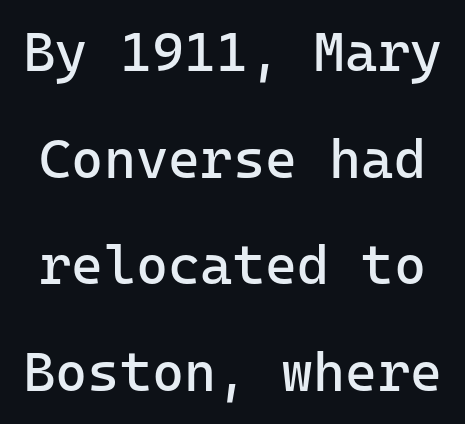
{"serif": "no", "italic": "no", "bold": "no", "weight": "regular", "width": "normal", "stroke_contrast": "low", "x_height": "medium", "monospaced": "yes", "underline": "no", "line_spacing": "loose", "line_spacing_ratio": 1.94, "letter_spacing": "normal", "letter_spacing_em": 0.0, "glyph_px": 55}
